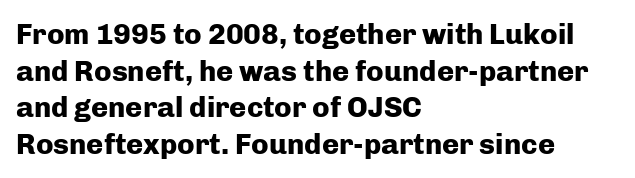
{"serif": "no", "italic": "no", "bold": "yes", "weight": "heavy", "width": "normal", "stroke_contrast": "low", "x_height": "medium", "monospaced": "no", "underline": "no", "align": "left", "line_spacing": "normal", "line_spacing_ratio": 1.26, "letter_spacing": "normal", "letter_spacing_em": 0.0, "glyph_px": 29}
